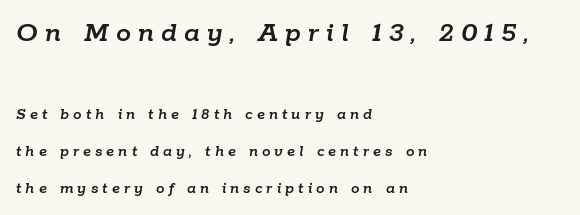
The image shows 30 px text type, italic (leaning right); set left-aligned, loose line spacing (2.17x), unusually wide letter spacing (+0.24 em), not underlined; the first (top) block is 1.76x larger; low stroke contrast and a medium x-height.
